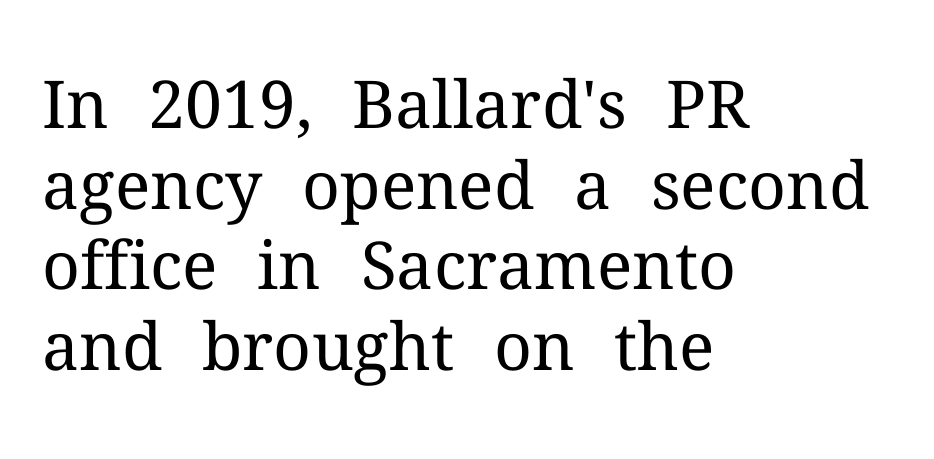
Q: Is the text bold? A: No.
Q: Is the text italic (slanted)? A: No, it is upright.
Q: Is the typeface a serif or a sans-serif typeface? A: Serif.
Q: Is the text underlined? A: No.
Q: How is the paragraph aligned? A: Left-aligned.
Q: Is the spacing between letters normal or unusually wide? A: Normal.
Q: Width (condensed, normal, or wide)? A: Normal.
Q: Stroke contrast? A: Medium.
Q: x-height? A: Medium.
Q: Monospaced? A: No.
